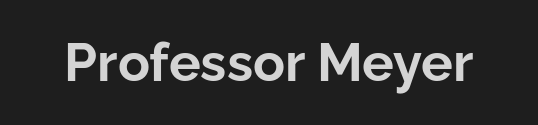
The image shows 53 px bold sans-serif type, upright; set normal letter spacing, not underlined; low stroke contrast and a medium x-height.
